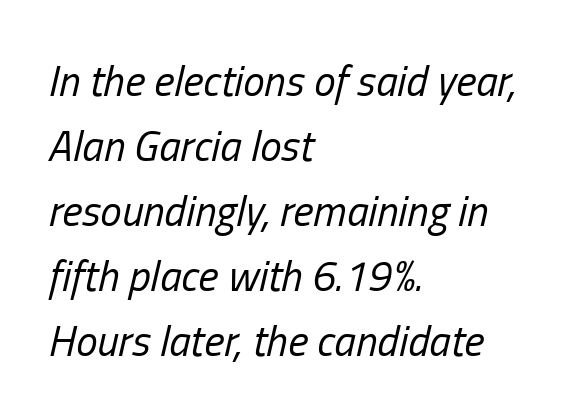
The gaps between neighbouring characters are ordinary and unremarkable. Check the space under the baseline: it is left empty. How would I describe the line gaps? Plain and ordinary. Every row of glyphs begins at an identical x-position on the left. This sample uses an oblique cut, with every glyph tilted off the vertical.
